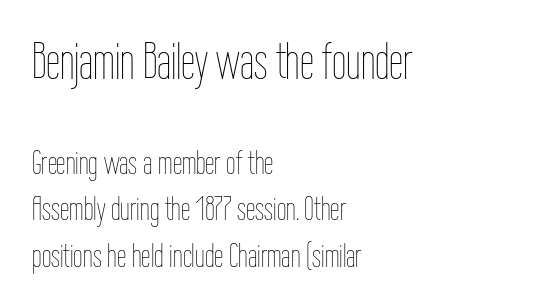
Q: Is the text bold? A: No.
Q: Is the text italic (slanted)? A: No, it is upright.
Q: Is the text underlined? A: No.
Q: How is the paragraph aligned? A: Left-aligned.
Q: Is the spacing between letters normal or unusually wide? A: Normal.
Q: Is the spacing between lines tight, normal or loose? A: Normal.
Q: Which block of text is set in a larger size, the first (top) or the second (bottom)? A: The first (top) one.
Q: Width (condensed, normal, or wide)? A: Condensed.
Q: Stroke contrast? A: Low.
Q: x-height? A: Medium.
Q: Monospaced? A: No.
